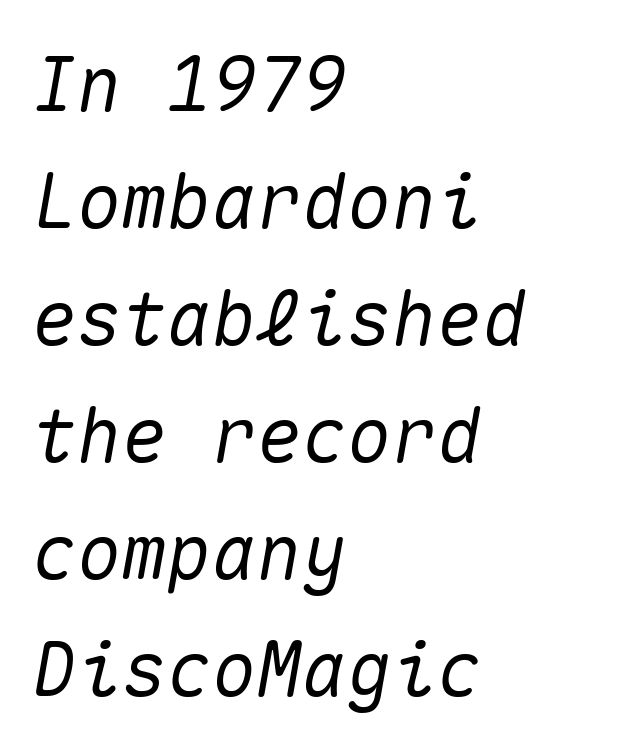
The image shows 75 px text type, italic (leaning right), monospaced; set left-aligned, normal line spacing (1.56x), normal letter spacing, not underlined; medium stroke contrast and a medium x-height.
